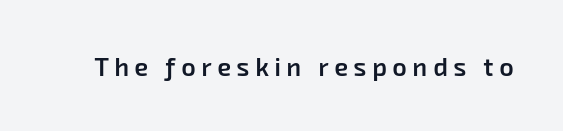
A bit beefed up — I'd call it semibold rather than bold. Substantial extra tracking has been applied to these lines. Just letters on the line, the space beneath them empty.
